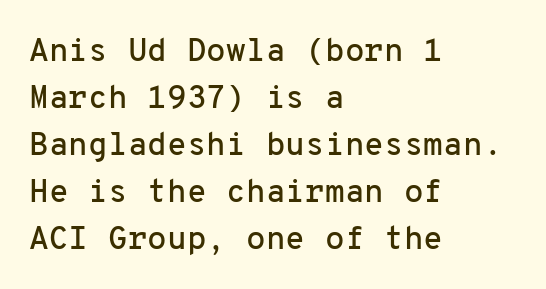
The area under the type is left untouched. This is the regular roman posture of the typeface. These lines sit exactly where default settings would place them. Every character here occupies the same horizontal width, giving the sample a typewriter-like rhythm.
